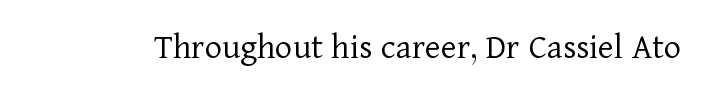
{"serif": "yes", "italic": "no", "bold": "no", "weight": "light", "width": "normal", "stroke_contrast": "low", "x_height": "medium", "monospaced": "no", "underline": "no", "letter_spacing": "normal", "letter_spacing_em": 0.0, "glyph_px": 37}
